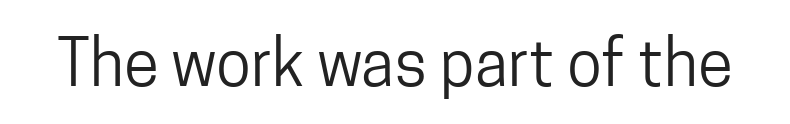
To sum up the face: it is a sans, with no serifs. These lines were composed using upright roman letters. Weight: in the light-to-regular range. Looks like regular typesetting: each glyph gets only the width it needs. The space beneath each line is pristine and unruled.
